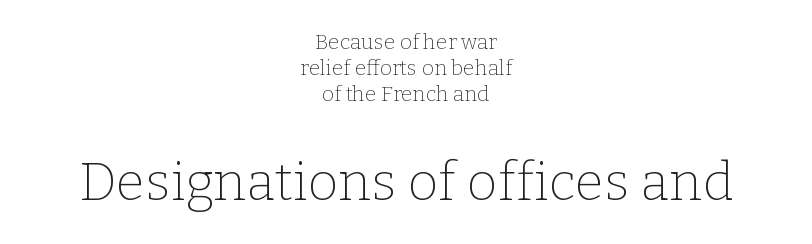
{"serif": "yes", "italic": "no", "bold": "no", "weight": "thin", "width": "normal", "stroke_contrast": "low", "x_height": "medium", "monospaced": "no", "underline": "no", "align": "center", "line_spacing_ratio": 1.24, "letter_spacing": "normal", "letter_spacing_em": 0.0, "larger_block": "second", "size_ratio": 2.52, "glyph_px": 53}
